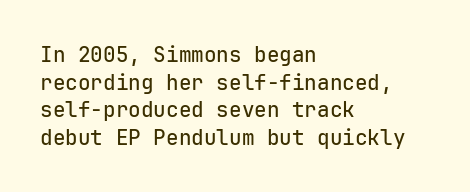
Line starts are locked; line ends wander. Leading matches the norm, producing a regular column. Characters remain perfectly vertical along every line. The area under the type is left untouched. Caption: standard tracking, unaltered.
